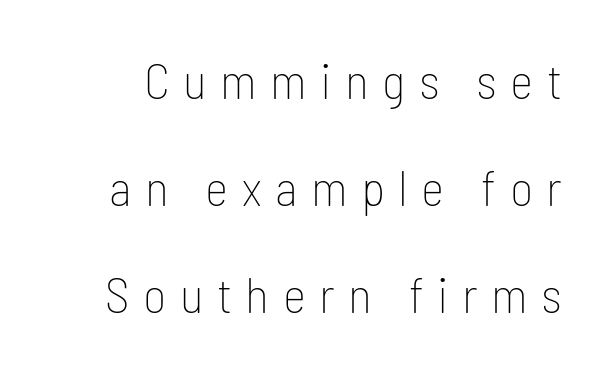
The image shows 50 px thin, condensed sans-serif type, upright; set loose line spacing (2.14x), unusually wide letter spacing (+0.27 em), not underlined; low stroke contrast and a medium x-height.
